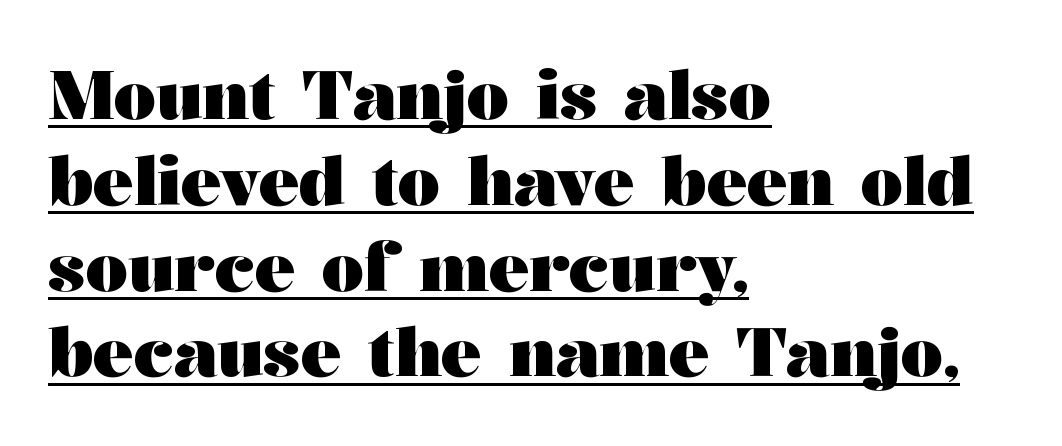
Q: Is the text bold? A: Yes.
Q: Is the text italic (slanted)? A: No, it is upright.
Q: Is the typeface a serif or a sans-serif typeface? A: Serif.
Q: Is the text underlined? A: Yes.
Q: How is the paragraph aligned? A: Left-aligned.
Q: Is the spacing between letters normal or unusually wide? A: Normal.
Q: Is the spacing between lines tight, normal or loose? A: Normal.
Q: Width (condensed, normal, or wide)? A: Wide.
Q: Stroke contrast? A: Medium.
Q: x-height? A: Medium.
Q: Monospaced? A: No.
